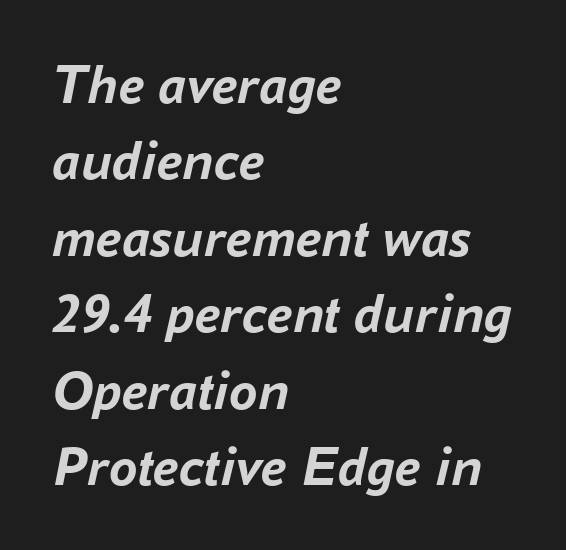
The image shows 57 px semibold type, italic (leaning right); set left-aligned, normal line spacing (1.34x), normal letter spacing, not underlined; low stroke contrast and a medium x-height.
